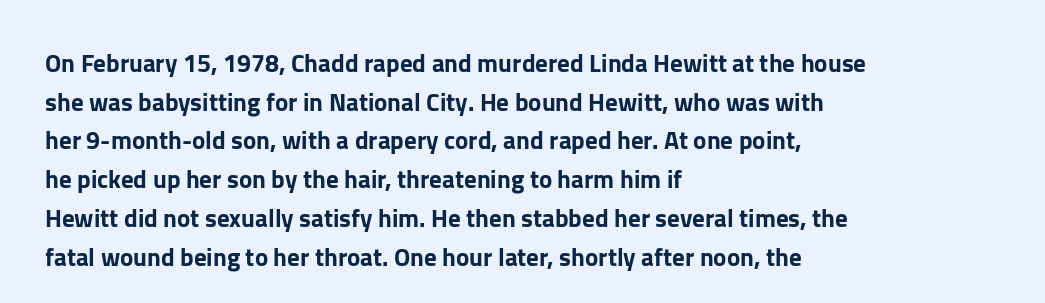
The image shows 25 px text type, upright; set left-aligned, normal line spacing (1.55x), normal letter spacing, not underlined.
